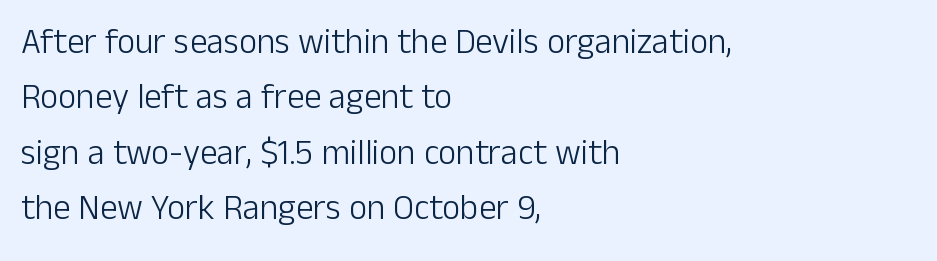
Each word holds together tightly as a unit, with standard inter-letter gaps. No heavy texture on the line: the type isn't bold. Nope, no serifs anywhere on these letters. This block has exactly the height ordinary leading produces. You could not count columns in this text — the font is proportionally spaced.
